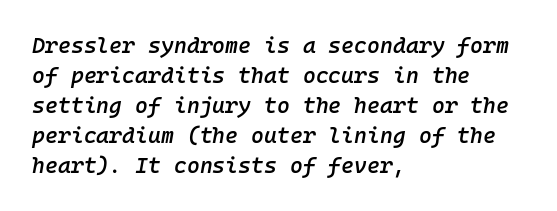
The image shows 22 px text type, italic (leaning right); set left-aligned, normal line spacing (1.36x), normal letter spacing, not underlined.
